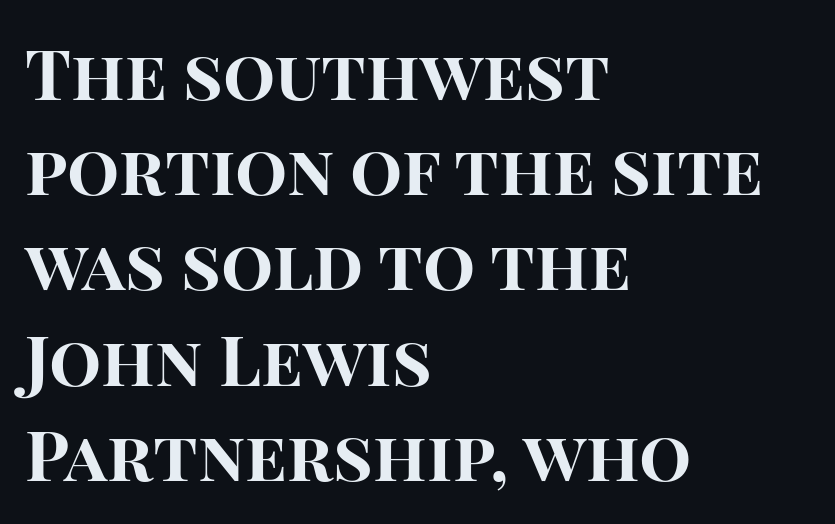
Bold? Absolutely — the strokes are thick and heavy. Do the letters lean? They stand straight. No word sits above an underline. The letters sit at their default tracking, neither squeezed nor spread. If you measured baseline to baseline, you'd find a middling distance. Examine the stroke ends and you'll find no serifs.
